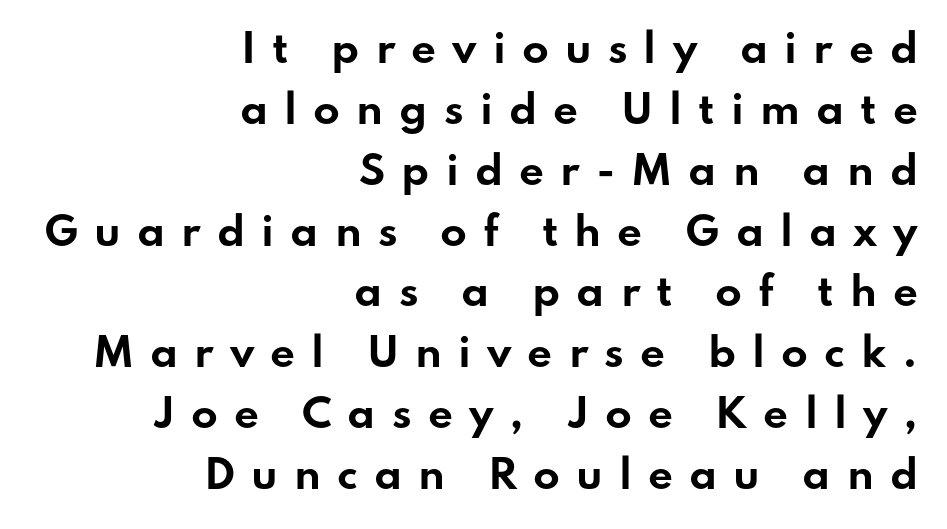
Each letter keeps its own natural width here, so spacing adapts to shape. This sample uses expanded letter spacing, leaving extra air between glyphs. Observe the absence of serifs on each vertical stroke in this sample. Italic: no, the glyphs are upright roman.
